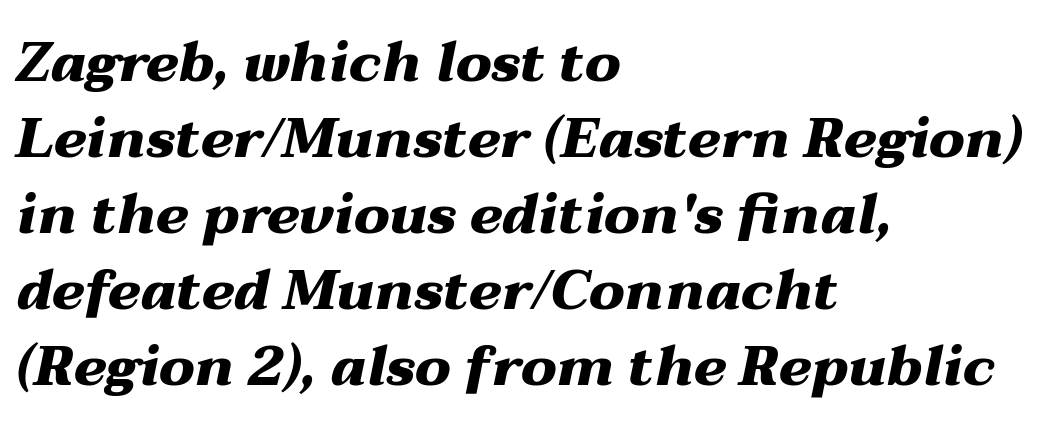
Q: Is the text bold? A: Yes.
Q: Is the text italic (slanted)? A: Yes, it leans right by about 12 degrees.
Q: Is the text underlined? A: No.
Q: How is the paragraph aligned? A: Left-aligned.
Q: Is the spacing between letters normal or unusually wide? A: Normal.
Q: Is the spacing between lines tight, normal or loose? A: Normal.
Q: Width (condensed, normal, or wide)? A: Wide.
Q: Stroke contrast? A: Medium.
Q: x-height? A: Medium.
Q: Monospaced? A: No.
